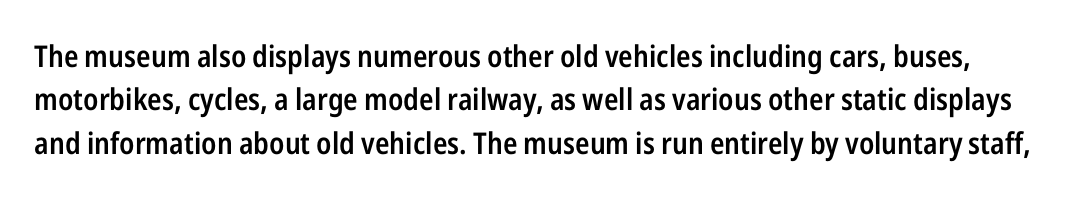
Q: Is the text bold? A: Semi-bold.
Q: Is the text italic (slanted)? A: No, it is upright.
Q: Is the typeface a serif or a sans-serif typeface? A: Sans-serif.
Q: Is the text underlined? A: No.
Q: Is the spacing between letters normal or unusually wide? A: Normal.
Q: Is the spacing between lines tight, normal or loose? A: Normal.
Q: Width (condensed, normal, or wide)? A: Condensed.
Q: Stroke contrast? A: Low.
Q: x-height? A: Medium.
Q: Monospaced? A: No.
